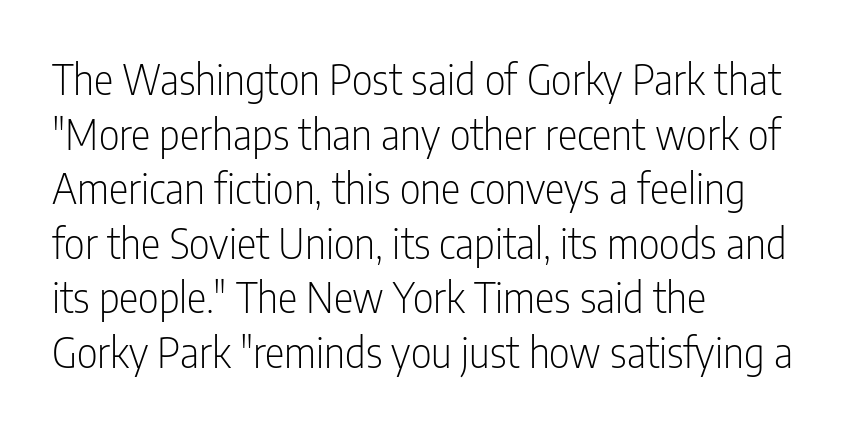
Q: Is the text bold? A: No.
Q: Is the text italic (slanted)? A: No, it is upright.
Q: Is the typeface a serif or a sans-serif typeface? A: Sans-serif.
Q: Is the text underlined? A: No.
Q: How is the paragraph aligned? A: Left-aligned.
Q: Is the spacing between letters normal or unusually wide? A: Normal.
Q: Is the spacing between lines tight, normal or loose? A: Normal.
Q: Width (condensed, normal, or wide)? A: Condensed.
Q: Stroke contrast? A: Low.
Q: x-height? A: Medium.
Q: Monospaced? A: No.
